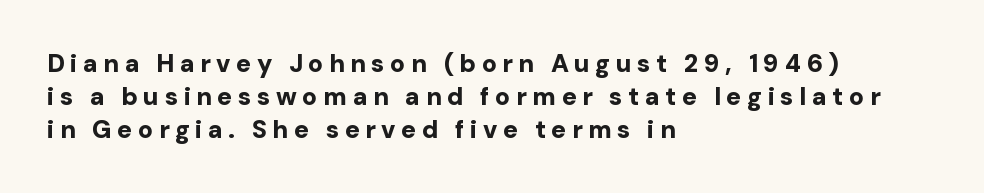
Q: Is the text bold? A: Yes.
Q: Is the text italic (slanted)? A: No, it is upright.
Q: Is the text underlined? A: No.
Q: How is the paragraph aligned? A: Left-aligned.
Q: Is the spacing between letters normal or unusually wide? A: Unusually wide.
Q: Is the spacing between lines tight, normal or loose? A: Normal.
